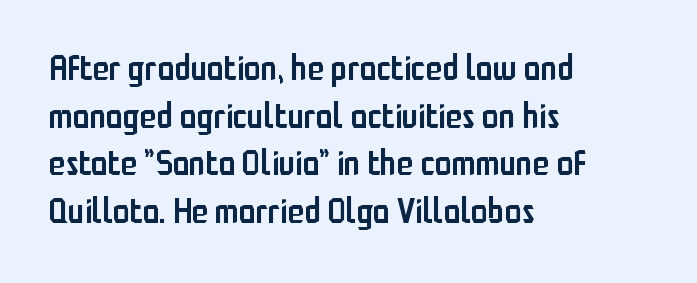
{"serif": "no", "italic": "no", "bold": "semi", "weight": "semibold", "width": "condensed", "stroke_contrast": "low", "x_height": "medium", "monospaced": "no", "underline": "no", "align": "left", "line_spacing": "normal", "line_spacing_ratio": 1.4, "letter_spacing": "normal", "letter_spacing_em": 0.0, "glyph_px": 34}
